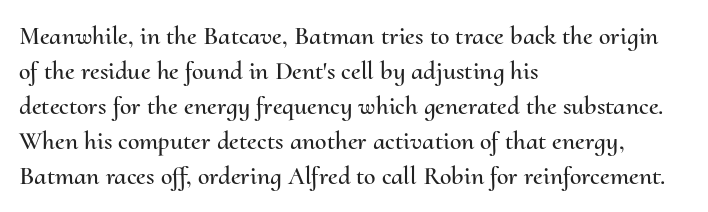
{"italic": "no", "underline": "no", "align": "left", "line_spacing": "normal", "line_spacing_ratio": 1.35, "letter_spacing": "normal", "letter_spacing_em": 0.0, "glyph_px": 26}
